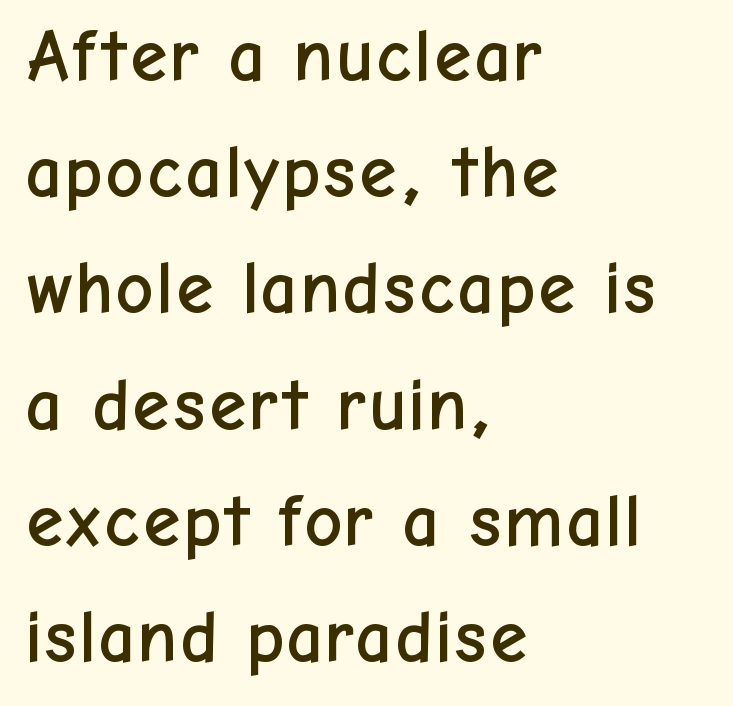
Glyph-to-glyph distance matches everyday printed text. Vertically, the passage feels balanced, rows spaced as you'd expect. The typesetter chose a ragged-right arrangement here. Serif or sans? Sans — the stroke terminals are bare. Spacing verdict: proportional, widths tailored to each character. Check under the words: just untouched page.
